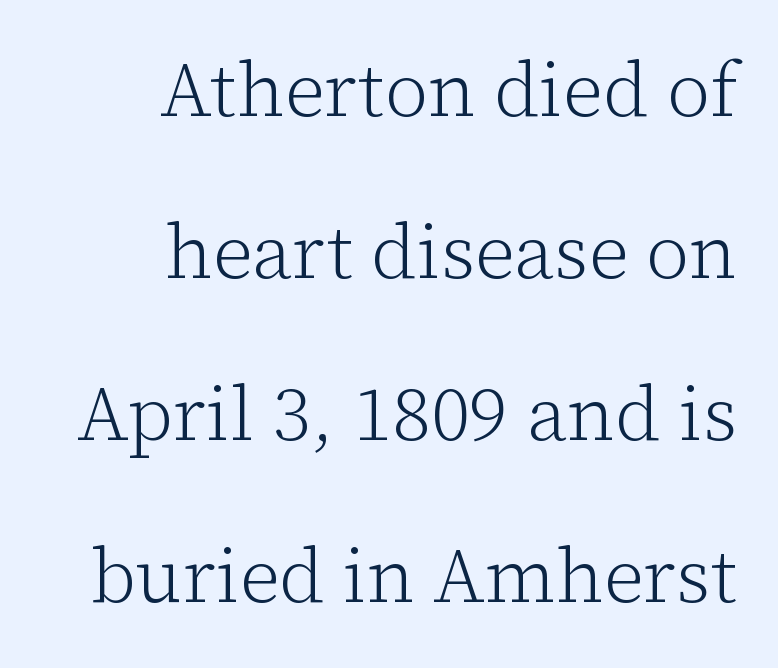
The image shows 76 px light serif type, upright; set right-aligned, loose line spacing (2.13x), normal letter spacing, not underlined; low stroke contrast and a medium x-height.
